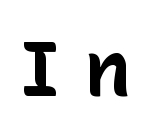
I'd call this a sans setting — the letters go barefoot. These words are printed bold, with thick strokes throughout. A roman cut, with each character standing at attention. The space beneath each line is pristine and unruled.
